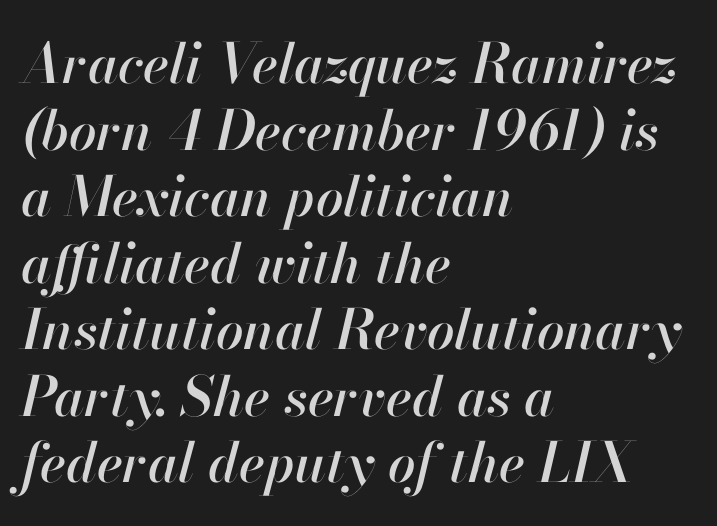
The lines in this sample share a left origin and differ only in where they stop. Honestly, the letter spacing is just normal — you wouldn't notice it. Does the lettering tilt? It does — this is italic. The letters advance in unequal steps, a hallmark of proportional type. Any mark beneath the type? The region is blank.
